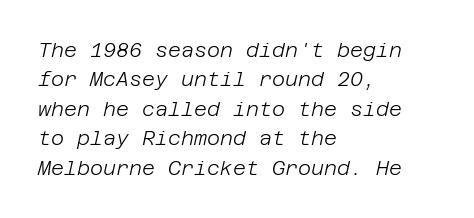
How are the letters spaced? Ordinarily, with no added tracking. Weight: not bold — regular or lighter. Horizontal alignment here is leftward, the default for most running prose. There's an unmistakable incline to the writing here.
